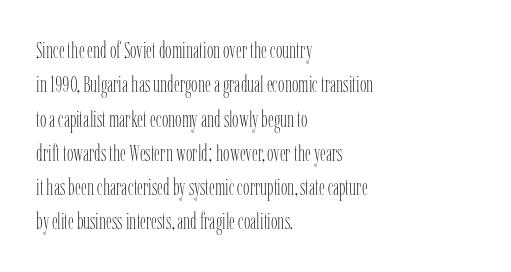
The image shows 23 px text type, upright; set left-aligned, normal line spacing (1.49x), normal letter spacing, not underlined.
